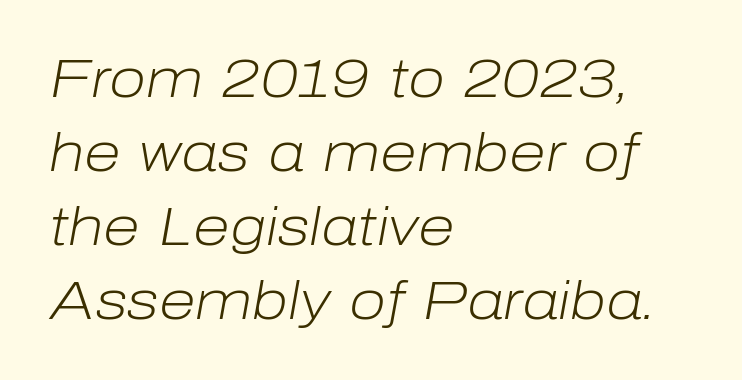
{"italic": "yes", "lean": "right", "slant_degrees": 10, "bold": "no", "weight": "light", "width": "normal", "stroke_contrast": "low", "x_height": "medium", "monospaced": "no", "underline": "no", "align": "left", "line_spacing": "normal", "line_spacing_ratio": 1.37, "letter_spacing": "normal", "letter_spacing_em": 0.0, "glyph_px": 54}
